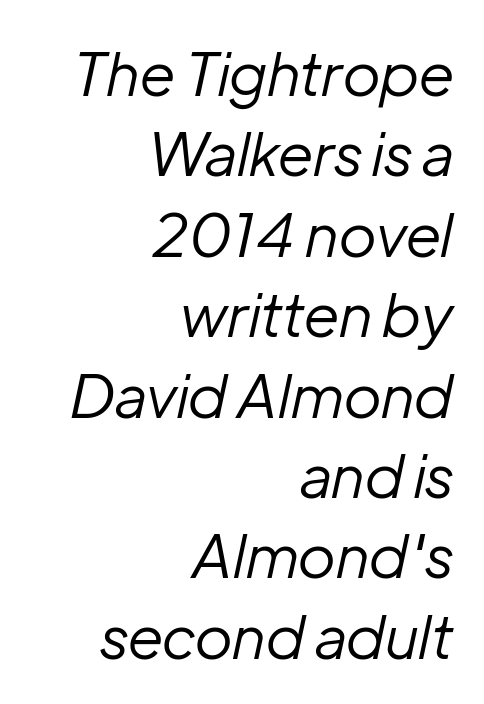
Q: Is the text bold? A: No.
Q: Is the text italic (slanted)? A: Yes, it leans right by about 12 degrees.
Q: Is the text underlined? A: No.
Q: How is the paragraph aligned? A: Right-aligned.
Q: Is the spacing between letters normal or unusually wide? A: Normal.
Q: Is the spacing between lines tight, normal or loose? A: Normal.
Q: Width (condensed, normal, or wide)? A: Normal.
Q: Stroke contrast? A: Low.
Q: x-height? A: Medium.
Q: Monospaced? A: No.
